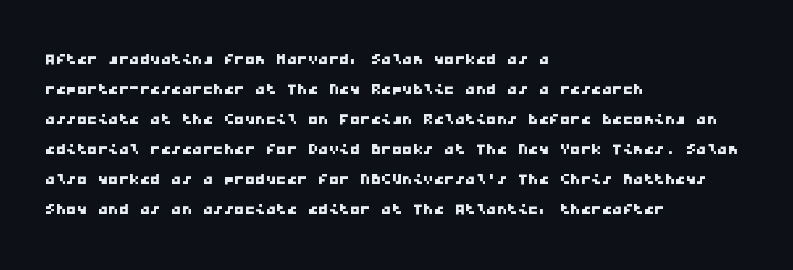
Q: Is the text underlined? A: No.
Q: How is the paragraph aligned? A: Left-aligned.
Q: Is the spacing between letters normal or unusually wide? A: Normal.
Q: Is the spacing between lines tight, normal or loose? A: Normal.
